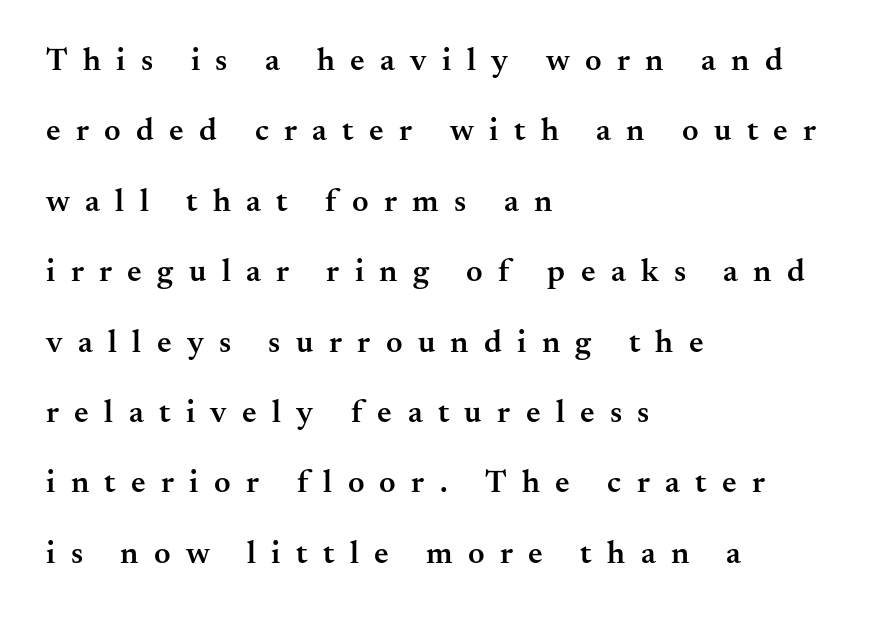
{"serif": "yes", "italic": "no", "bold": "semi", "weight": "semibold", "width": "normal", "stroke_contrast": "medium", "x_height": "small", "monospaced": "no", "underline": "no", "align": "left", "line_spacing": "loose", "line_spacing_ratio": 2.2, "letter_spacing": "wide", "letter_spacing_em": 0.48, "glyph_px": 32}
